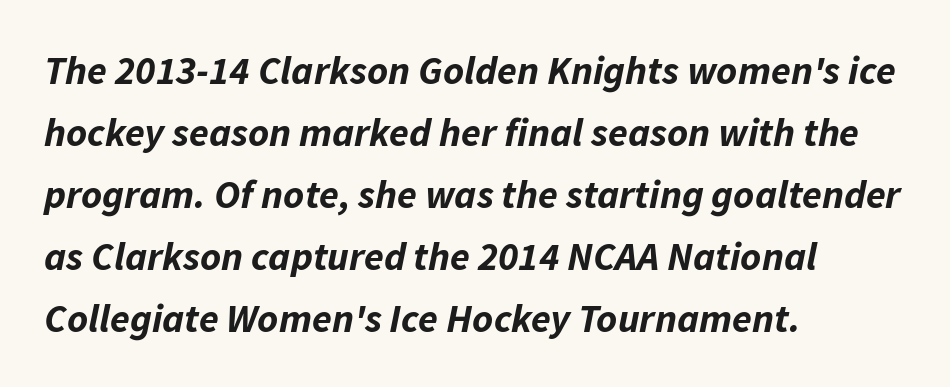
The axis of the letterforms is tilted away from vertical. Reading down the block, your eye returns to a fixed left position each line. As a designer I'd log this as weight 700, bold. A clean baseline with only descenders dipping below it. Varying glyph widths throughout — classic text-font behaviour.
